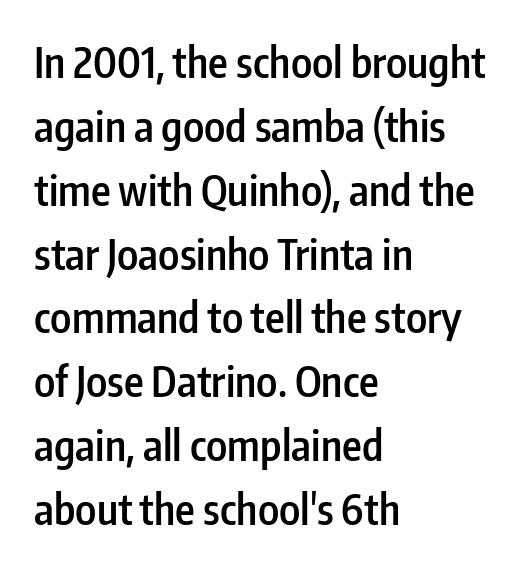
The image shows 42 px semibold, condensed sans-serif type, upright; set left-aligned, normal line spacing (1.52x), normal letter spacing, not underlined; low stroke contrast and a medium x-height.
